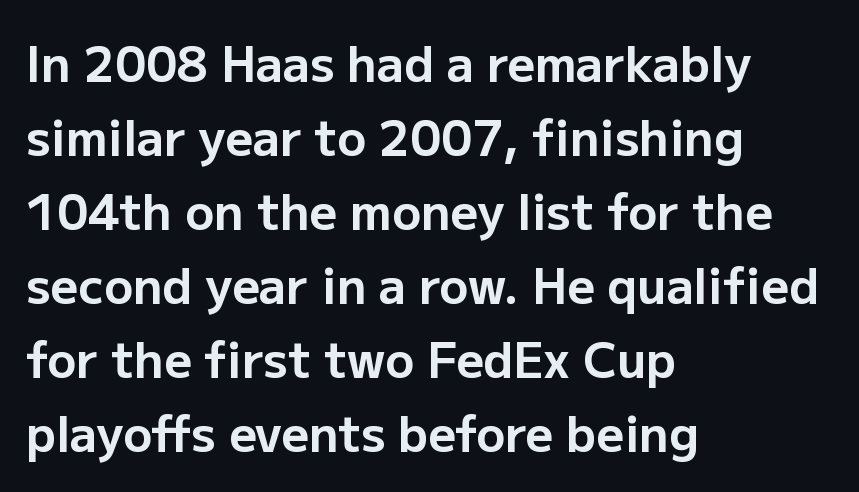
Q: Is the text bold? A: Yes.
Q: Is the text italic (slanted)? A: No, it is upright.
Q: Is the typeface a serif or a sans-serif typeface? A: Sans-serif.
Q: Is the text underlined? A: No.
Q: How is the paragraph aligned? A: Left-aligned.
Q: Is the spacing between letters normal or unusually wide? A: Normal.
Q: Is the spacing between lines tight, normal or loose? A: Normal.
Q: Width (condensed, normal, or wide)? A: Normal.
Q: Stroke contrast? A: Low.
Q: x-height? A: Medium.
Q: Monospaced? A: No.
